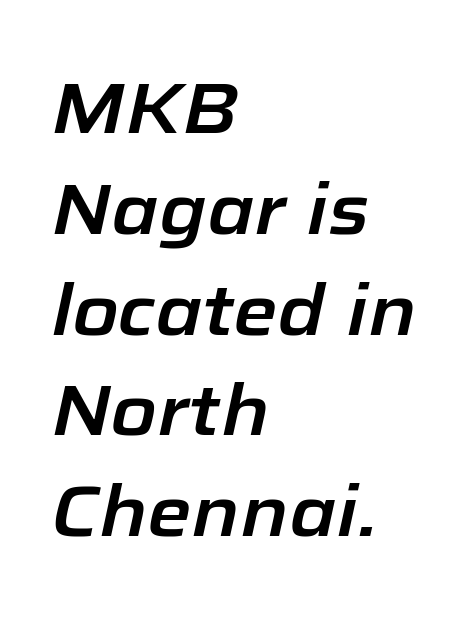
Italic: yes, the glyphs are oblique. Unmarked baselines from the first word to the last. The face used here is proportionally spaced, like ordinary book or web type. Look at the tracking — it's just the regular setting, nothing added. Each line starts at the same left margin while the right side varies.
